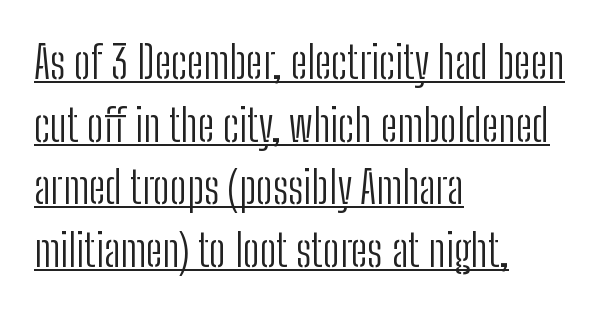
{"serif": "no", "italic": "no", "bold": "no", "weight": "light", "width": "condensed", "stroke_contrast": "low", "x_height": "medium", "monospaced": "no", "underline": "yes", "align": "left", "line_spacing": "normal", "line_spacing_ratio": 1.39, "letter_spacing": "normal", "letter_spacing_em": 0.0, "glyph_px": 45}
